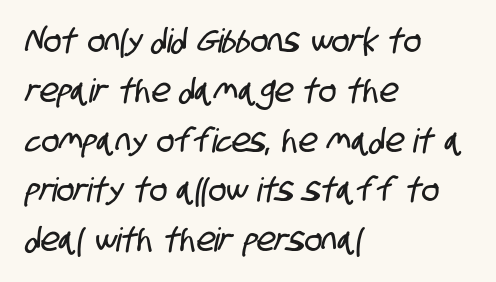
The image shows 33 px condensed sans-serif type; set left-aligned, normal line spacing (1.51x), normal letter spacing, not underlined; low stroke contrast and a large x-height.
